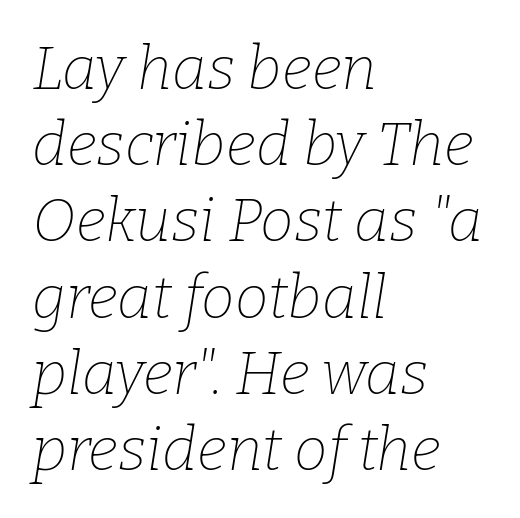
Is this a fixed-width face? No — the glyphs have proportional, varying widths. Students, observe: this is what conventionally led text looks like. Examine the stroke ends and you'll spot serifs. Is the stroke heavy? The answer is a plain regular-or-lighter. Words float on clear page, feet unadorned. A classic flush-left, rag-right setting is used for this passage.
